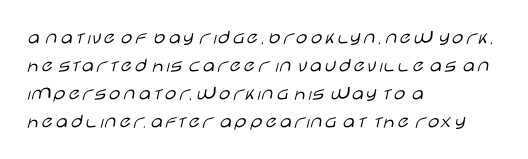
The image shows 21 px text type; set left-aligned, normal line spacing (1.34x), normal letter spacing, not underlined.
